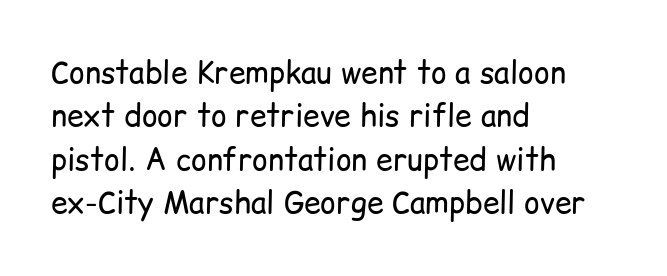
{"serif": "no", "italic": "no", "bold": "no", "weight": "regular", "width": "normal", "stroke_contrast": "low", "x_height": "medium", "monospaced": "no", "underline": "no", "align": "left", "line_spacing": "normal", "line_spacing_ratio": 1.45, "letter_spacing": "normal", "letter_spacing_em": 0.0, "glyph_px": 30}
